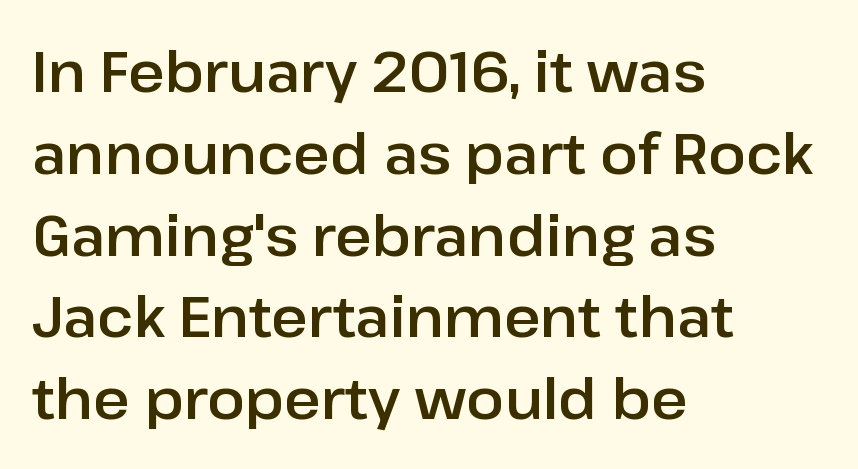
The image shows 56 px sans-serif type, upright; set left-aligned, normal line spacing (1.46x), normal letter spacing, not underlined; low stroke contrast and a medium x-height.
